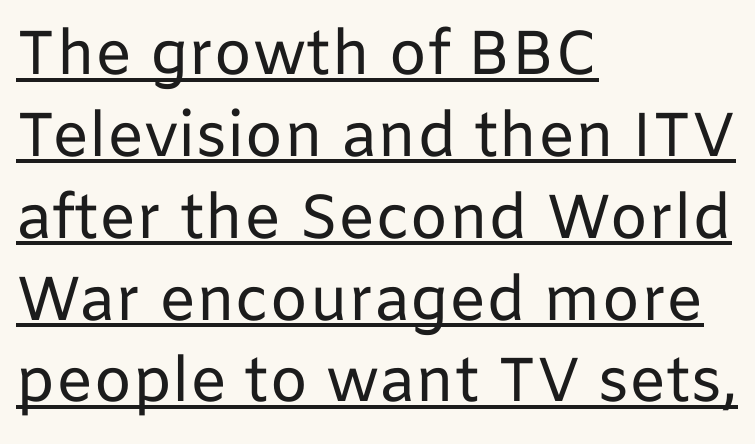
Q: Is the text bold? A: No.
Q: Is the text italic (slanted)? A: No, it is upright.
Q: Is the typeface a serif or a sans-serif typeface? A: Sans-serif.
Q: Is the text underlined? A: Yes.
Q: How is the paragraph aligned? A: Left-aligned.
Q: Is the spacing between letters normal or unusually wide? A: Normal.
Q: Is the spacing between lines tight, normal or loose? A: Normal.
Q: Width (condensed, normal, or wide)? A: Normal.
Q: Stroke contrast? A: Low.
Q: x-height? A: Medium.
Q: Monospaced? A: No.
